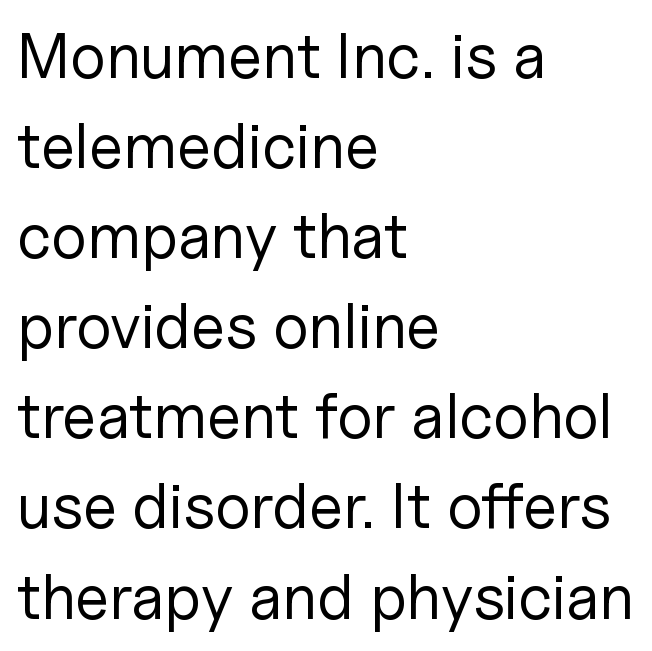
The image shows 63 px regular-weight sans-serif type, upright; set left-aligned, normal line spacing (1.43x), normal letter spacing, not underlined; low stroke contrast and a medium x-height.
